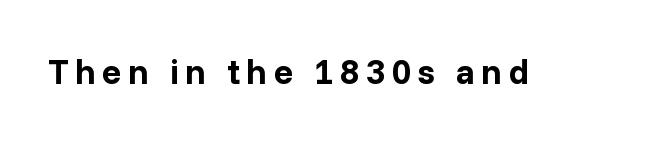
Q: Is the text bold? A: Yes.
Q: Is the text italic (slanted)? A: No, it is upright.
Q: Is the typeface a serif or a sans-serif typeface? A: Sans-serif.
Q: Is the text underlined? A: No.
Q: Width (condensed, normal, or wide)? A: Normal.
Q: Stroke contrast? A: Low.
Q: x-height? A: Medium.
Q: Monospaced? A: No.
